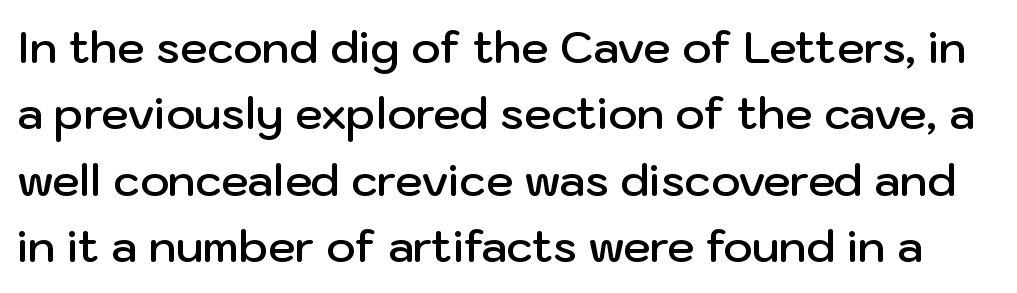
{"serif": "no", "italic": "no", "bold": "semi", "weight": "semibold", "width": "normal", "stroke_contrast": "low", "x_height": "medium", "monospaced": "no", "underline": "no", "line_spacing": "normal", "line_spacing_ratio": 1.51, "letter_spacing": "normal", "letter_spacing_em": 0.0, "glyph_px": 44}
